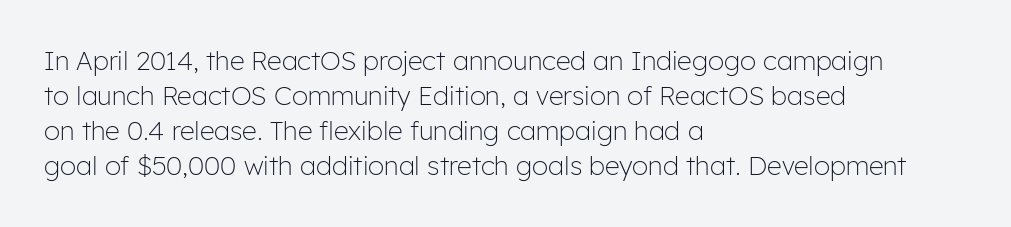
Q: Is the text bold? A: No.
Q: Is the text italic (slanted)? A: No, it is upright.
Q: Is the text underlined? A: No.
Q: How is the paragraph aligned? A: Left-aligned.
Q: Is the spacing between letters normal or unusually wide? A: Normal.
Q: Is the spacing between lines tight, normal or loose? A: Normal.
